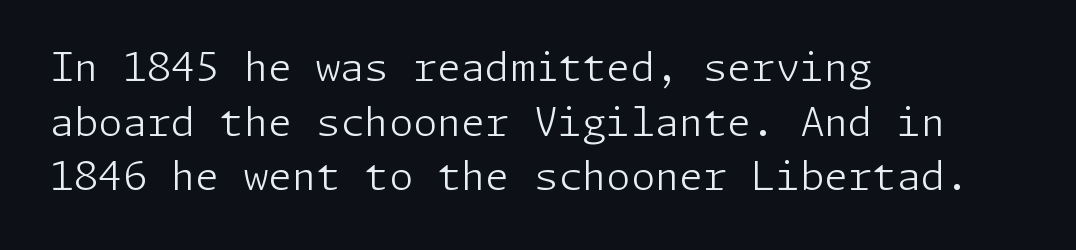
Q: Is the text bold? A: No.
Q: Is the text italic (slanted)? A: No, it is upright.
Q: Is the typeface a serif or a sans-serif typeface? A: Sans-serif.
Q: Is the text underlined? A: No.
Q: How is the paragraph aligned? A: Left-aligned.
Q: Is the spacing between letters normal or unusually wide? A: Normal.
Q: Is the spacing between lines tight, normal or loose? A: Normal.
Q: Width (condensed, normal, or wide)? A: Normal.
Q: Stroke contrast? A: Low.
Q: x-height? A: Medium.
